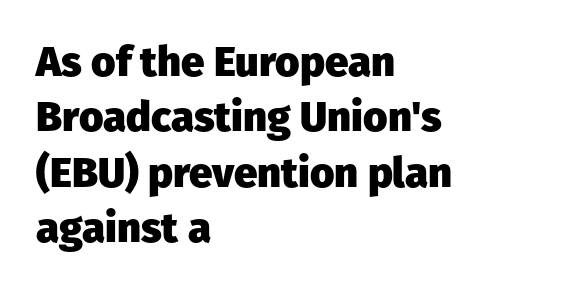
The image shows 42 px heavy sans-serif type, upright; set left-aligned, normal line spacing (1.32x), normal letter spacing, not underlined; low stroke contrast and a medium x-height.
